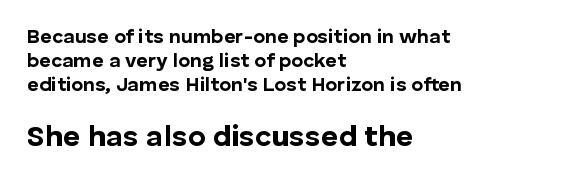
{"serif": "no", "italic": "no", "bold": "yes", "weight": "bold", "width": "normal", "stroke_contrast": "low", "x_height": "medium", "monospaced": "no", "underline": "no", "align": "left", "line_spacing_ratio": 1.2, "letter_spacing": "normal", "letter_spacing_em": 0.0, "larger_block": "second", "size_ratio": 1.5, "glyph_px": 30}
